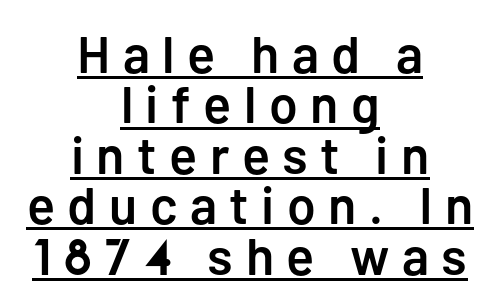
The image shows 52 px semibold sans-serif type, upright; set centered, tight line spacing (0.97x), unusually wide letter spacing (+0.24 em), underlined; low stroke contrast and a medium x-height.
